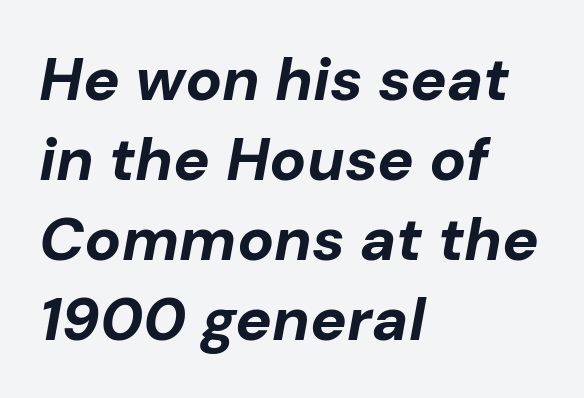
Q: Is the text bold? A: Yes.
Q: Is the text italic (slanted)? A: Yes, it leans right by about 10 degrees.
Q: Is the text underlined? A: No.
Q: How is the paragraph aligned? A: Left-aligned.
Q: Is the spacing between letters normal or unusually wide? A: Normal.
Q: Is the spacing between lines tight, normal or loose? A: Normal.
Q: Width (condensed, normal, or wide)? A: Normal.
Q: Stroke contrast? A: Low.
Q: x-height? A: Medium.
Q: Monospaced? A: No.
